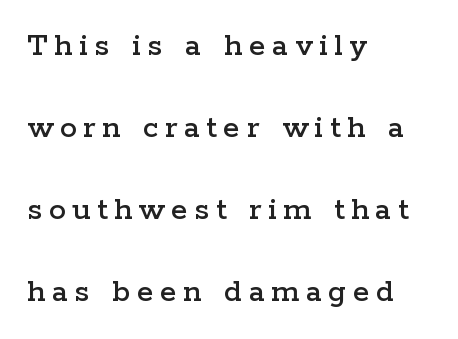
The image shows 34 px wide serif type, upright; set left-aligned, loose line spacing (2.41x), not underlined; low stroke contrast and a medium x-height.
